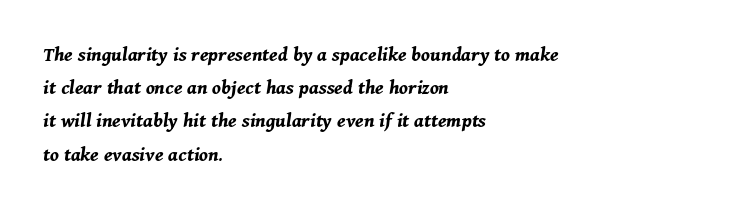
{"italic": "yes", "lean": "right", "slant_degrees": 11, "bold": "yes", "underline": "no", "align": "left", "line_spacing": "normal", "line_spacing_ratio": 1.58, "letter_spacing": "normal", "letter_spacing_em": 0.0, "glyph_px": 21}
